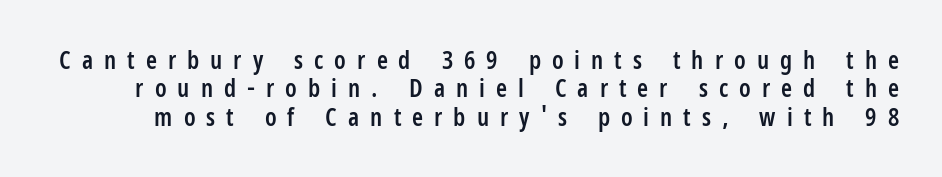
Any mark beneath the type? The region is blank. What weight is shown? A semibold, between regular and bold. Compared with typical body copy, the letter spacing here is much looser. The typography opts for an upright posture over an oblique one. In terms of leading, this rendering errs on the cramped side.
